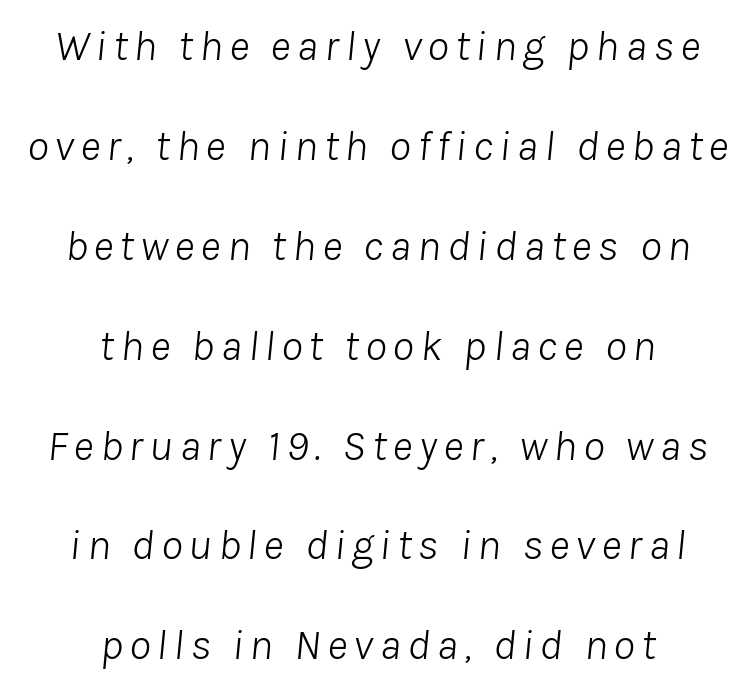
Q: Is the text bold? A: No.
Q: Is the text italic (slanted)? A: Yes, it leans right by about 8 degrees.
Q: Is the text underlined? A: No.
Q: How is the paragraph aligned? A: Centered.
Q: Is the spacing between lines tight, normal or loose? A: Loose.
Q: Width (condensed, normal, or wide)? A: Normal.
Q: Stroke contrast? A: Low.
Q: x-height? A: Medium.
Q: Monospaced? A: No.
